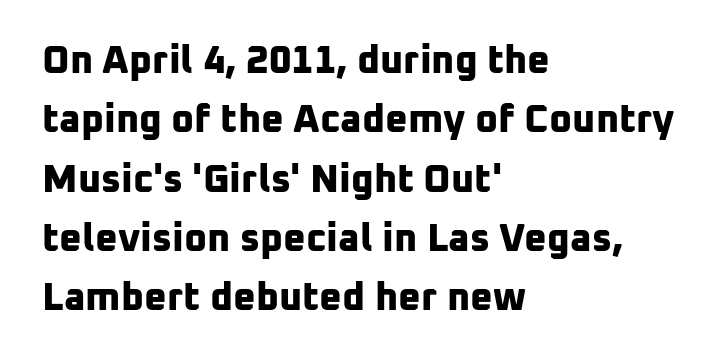
Q: Is the text bold? A: Yes.
Q: Is the typeface a serif or a sans-serif typeface? A: Sans-serif.
Q: Is the text underlined? A: No.
Q: How is the paragraph aligned? A: Left-aligned.
Q: Is the spacing between letters normal or unusually wide? A: Normal.
Q: Is the spacing between lines tight, normal or loose? A: Normal.
Q: Width (condensed, normal, or wide)? A: Normal.
Q: Stroke contrast? A: Low.
Q: x-height? A: Medium.
Q: Monospaced? A: No.
